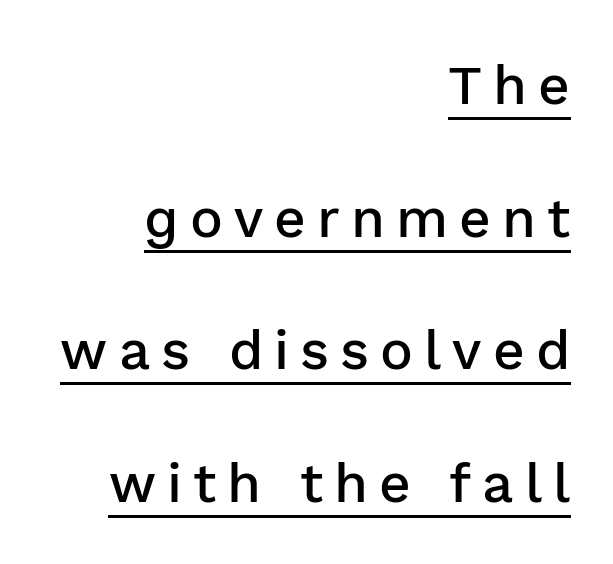
Q: Is the text bold? A: Semi-bold.
Q: Is the text italic (slanted)? A: No, it is upright.
Q: Is the typeface a serif or a sans-serif typeface? A: Sans-serif.
Q: Is the text underlined? A: Yes.
Q: How is the paragraph aligned? A: Right-aligned.
Q: Is the spacing between letters normal or unusually wide? A: Unusually wide.
Q: Is the spacing between lines tight, normal or loose? A: Loose.
Q: Width (condensed, normal, or wide)? A: Normal.
Q: Stroke contrast? A: Low.
Q: x-height? A: Medium.
Q: Monospaced? A: No.
